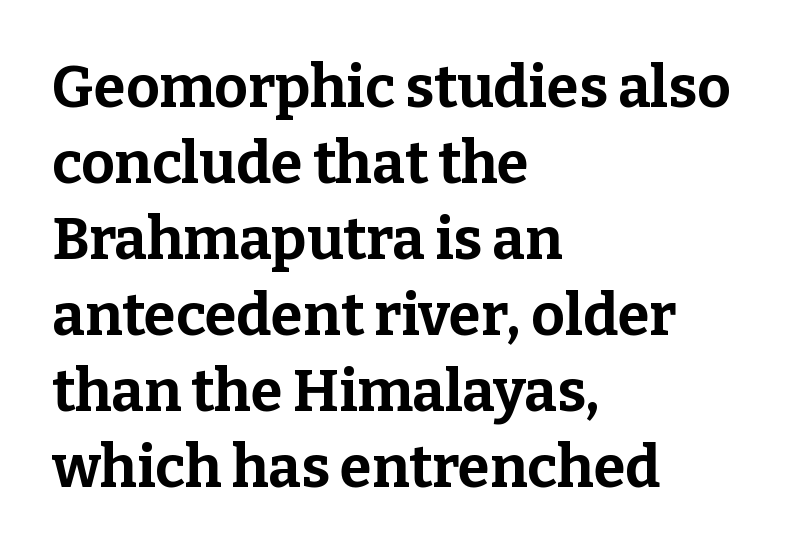
Visually the block forms a straight wall on the left and a jagged coastline on the right. Quick note: underline off. Posture: straight, roman, zero tilt. Small tapered or slab feet sit at the stroke ends, so this counts as serif. Set as a true bold cut, around the 700 mark. Do the characters align in a grid? No, the font is proportional.
